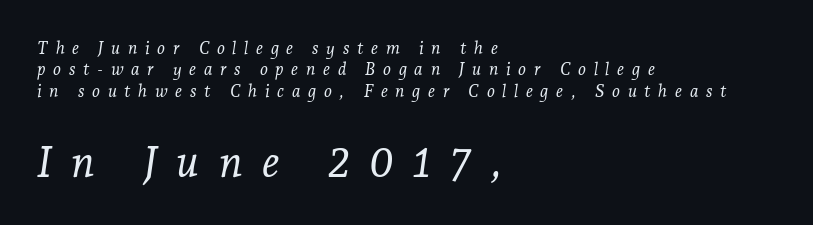
Q: Is the text bold? A: No.
Q: Is the text italic (slanted)? A: Yes, it leans right by about 7 degrees.
Q: Is the typeface a serif or a sans-serif typeface? A: Serif.
Q: Is the text underlined? A: No.
Q: How is the paragraph aligned? A: Left-aligned.
Q: Is the spacing between letters normal or unusually wide? A: Unusually wide.
Q: Is the spacing between lines tight, normal or loose? A: Normal.
Q: Which block of text is set in a larger size, the first (top) or the second (bottom)? A: The second (bottom) one.
Q: Width (condensed, normal, or wide)? A: Normal.
Q: Stroke contrast? A: Low.
Q: x-height? A: Medium.
Q: Monospaced? A: No.
